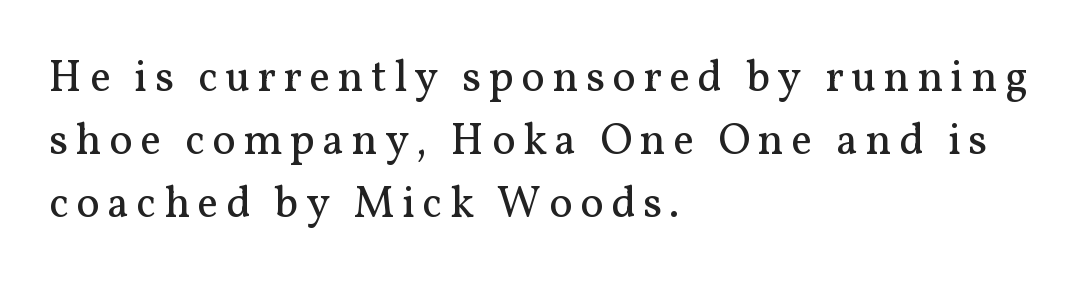
{"serif": "yes", "italic": "no", "bold": "no", "weight": "regular", "width": "normal", "stroke_contrast": "medium", "x_height": "medium", "monospaced": "no", "underline": "no", "align": "left", "line_spacing": "normal", "line_spacing_ratio": 1.43, "glyph_px": 44}
